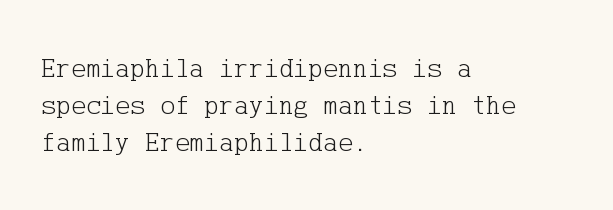
Q: Is the text bold? A: No.
Q: Is the text italic (slanted)? A: No, it is upright.
Q: Is the typeface a serif or a sans-serif typeface? A: Serif.
Q: Is the text underlined? A: No.
Q: How is the paragraph aligned? A: Left-aligned.
Q: Is the spacing between letters normal or unusually wide? A: Normal.
Q: Is the spacing between lines tight, normal or loose? A: Normal.
Q: Width (condensed, normal, or wide)? A: Normal.
Q: Stroke contrast? A: Low.
Q: x-height? A: Medium.
